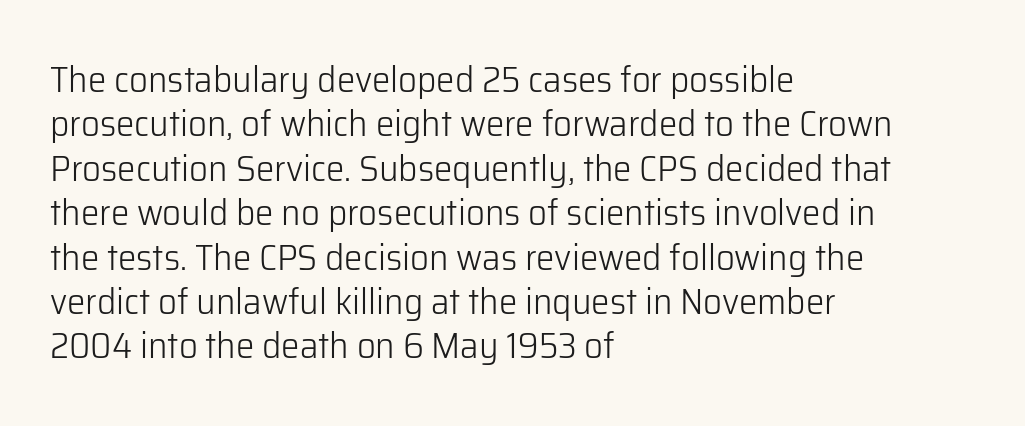
Q: Is the text bold? A: No.
Q: Is the text italic (slanted)? A: No, it is upright.
Q: Is the typeface a serif or a sans-serif typeface? A: Sans-serif.
Q: Is the text underlined? A: No.
Q: How is the paragraph aligned? A: Left-aligned.
Q: Is the spacing between letters normal or unusually wide? A: Normal.
Q: Width (condensed, normal, or wide)? A: Normal.
Q: Stroke contrast? A: Low.
Q: x-height? A: Medium.
Q: Monospaced? A: No.
